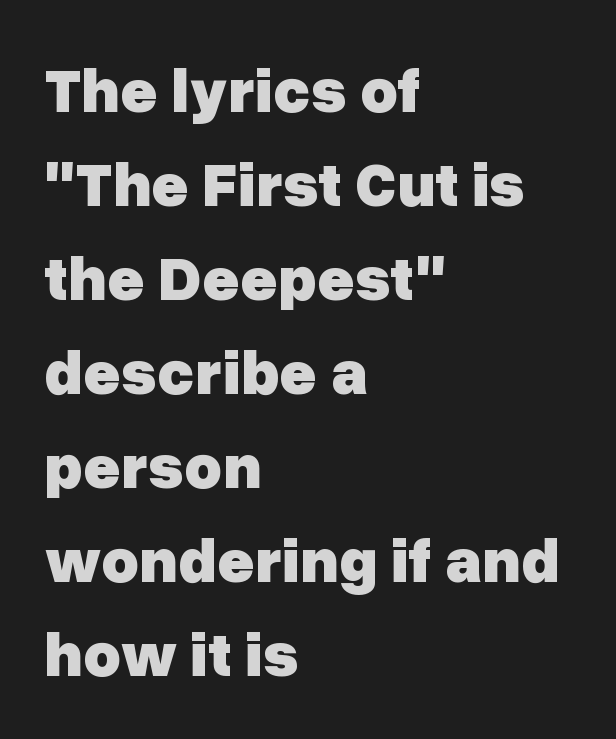
{"serif": "no", "italic": "no", "bold": "yes", "weight": "heavy", "width": "normal", "stroke_contrast": "low", "x_height": "medium", "monospaced": "no", "underline": "no", "align": "left", "line_spacing": "normal", "line_spacing_ratio": 1.47, "letter_spacing": "normal", "letter_spacing_em": 0.0, "glyph_px": 64}
